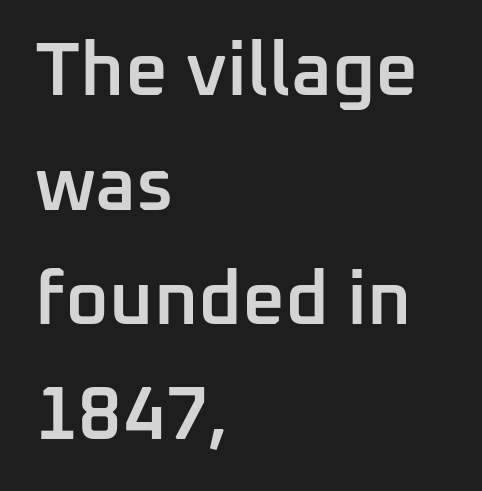
Q: Is the text bold? A: Semi-bold.
Q: Is the text italic (slanted)? A: No, it is upright.
Q: Is the typeface a serif or a sans-serif typeface? A: Sans-serif.
Q: Is the text underlined? A: No.
Q: How is the paragraph aligned? A: Left-aligned.
Q: Is the spacing between letters normal or unusually wide? A: Normal.
Q: Is the spacing between lines tight, normal or loose? A: Normal.
Q: Width (condensed, normal, or wide)? A: Normal.
Q: Stroke contrast? A: Low.
Q: x-height? A: Medium.
Q: Monospaced? A: No.
